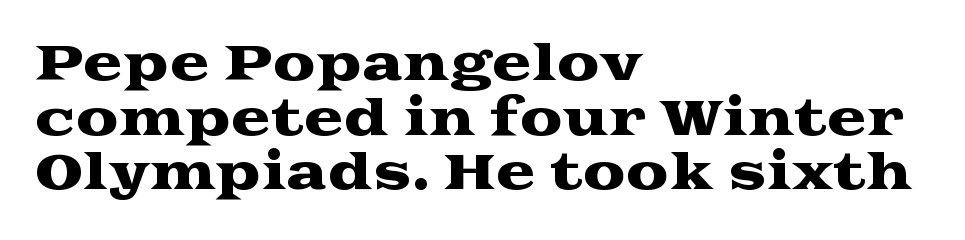
{"serif": "yes", "italic": "no", "width": "wide", "stroke_contrast": "medium", "x_height": "medium", "monospaced": "no", "underline": "no", "align": "left", "line_spacing": "tight", "line_spacing_ratio": 1.14, "letter_spacing": "normal", "letter_spacing_em": 0.0, "glyph_px": 48}
